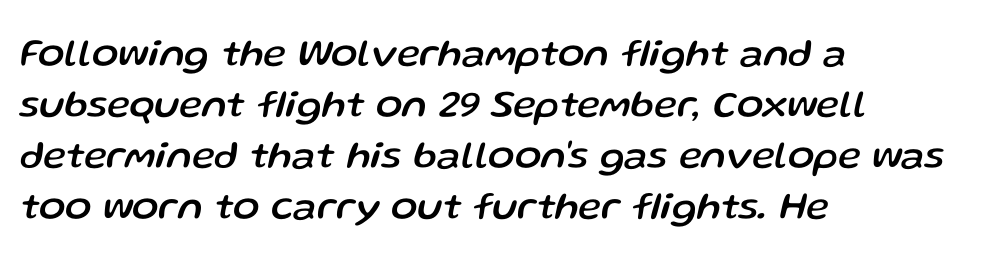
Beneath every word, the page is bare. Notice how descenders clear the ascenders below comfortably — that's standard leading. This sample uses an oblique cut, with every glyph tilted off the vertical. These lines stack with their left ends in a neat column. A typesetter would call this proportional, since set widths differ per character.
